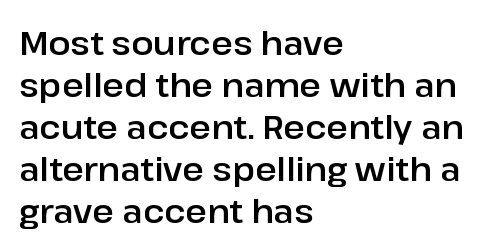
Q: Is the text italic (slanted)? A: No, it is upright.
Q: Is the typeface a serif or a sans-serif typeface? A: Sans-serif.
Q: Is the text underlined? A: No.
Q: How is the paragraph aligned? A: Left-aligned.
Q: Is the spacing between letters normal or unusually wide? A: Normal.
Q: Is the spacing between lines tight, normal or loose? A: Normal.
Q: Width (condensed, normal, or wide)? A: Normal.
Q: Stroke contrast? A: Low.
Q: x-height? A: Medium.
Q: Monospaced? A: No.
